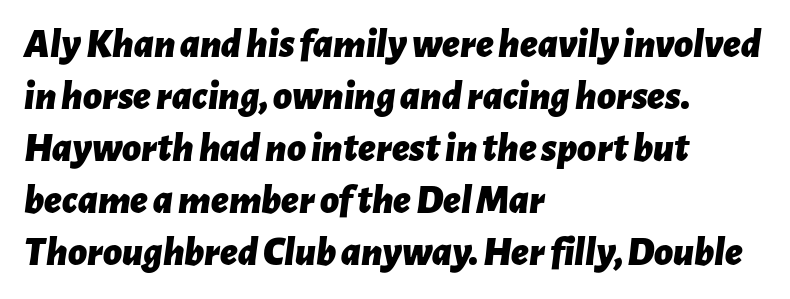
The image shows 41 px bold type, italic (leaning right); set left-aligned, normal line spacing (1.27x), normal letter spacing, not underlined; low stroke contrast and a medium x-height.
